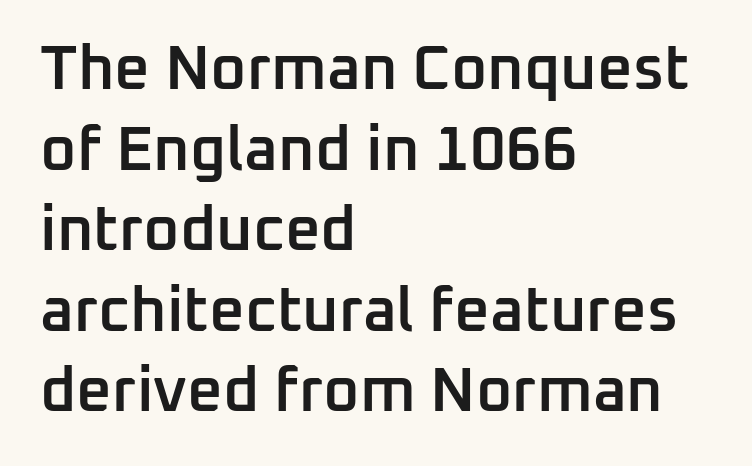
{"serif": "no", "italic": "no", "bold": "semi", "weight": "semibold", "width": "normal", "stroke_contrast": "low", "x_height": "medium", "monospaced": "no", "underline": "no", "align": "left", "line_spacing": "normal", "line_spacing_ratio": 1.3, "letter_spacing": "normal", "letter_spacing_em": 0.0, "glyph_px": 62}
